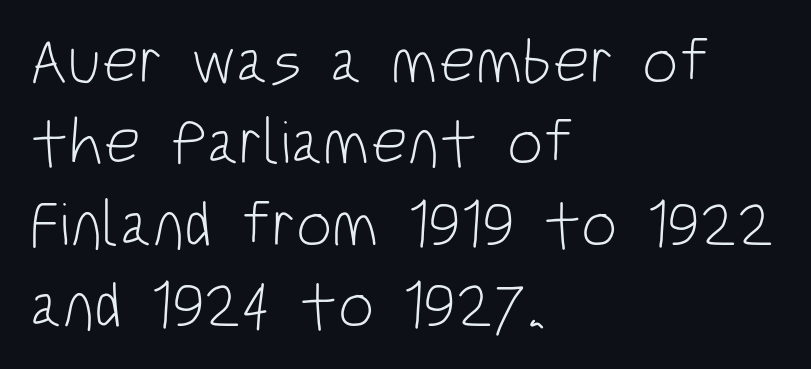
Q: Is the text bold? A: No.
Q: Is the text italic (slanted)? A: No, it is upright.
Q: Is the typeface a serif or a sans-serif typeface? A: Sans-serif.
Q: Is the text underlined? A: No.
Q: How is the paragraph aligned? A: Left-aligned.
Q: Is the spacing between letters normal or unusually wide? A: Normal.
Q: Is the spacing between lines tight, normal or loose? A: Normal.
Q: Width (condensed, normal, or wide)? A: Condensed.
Q: Stroke contrast? A: Low.
Q: x-height? A: Large.
Q: Monospaced? A: No.
